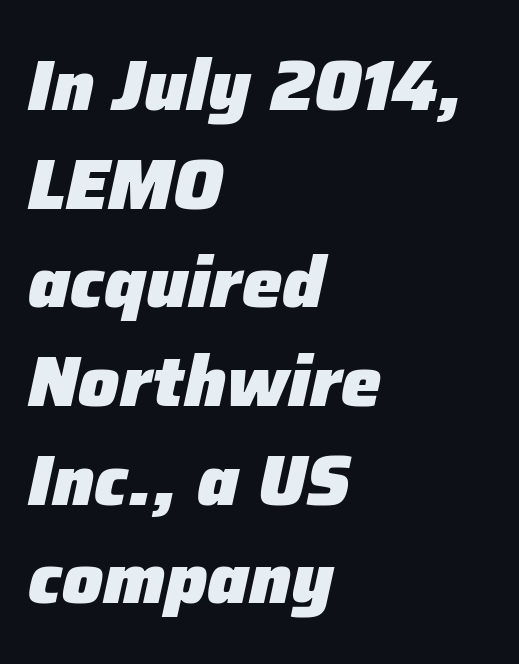
{"italic": "yes", "lean": "right", "slant_degrees": 12, "bold": "yes", "weight": "heavy", "width": "normal", "stroke_contrast": "low", "x_height": "medium", "monospaced": "no", "underline": "no", "align": "left", "line_spacing": "normal", "line_spacing_ratio": 1.37, "letter_spacing": "normal", "letter_spacing_em": 0.0, "glyph_px": 72}
